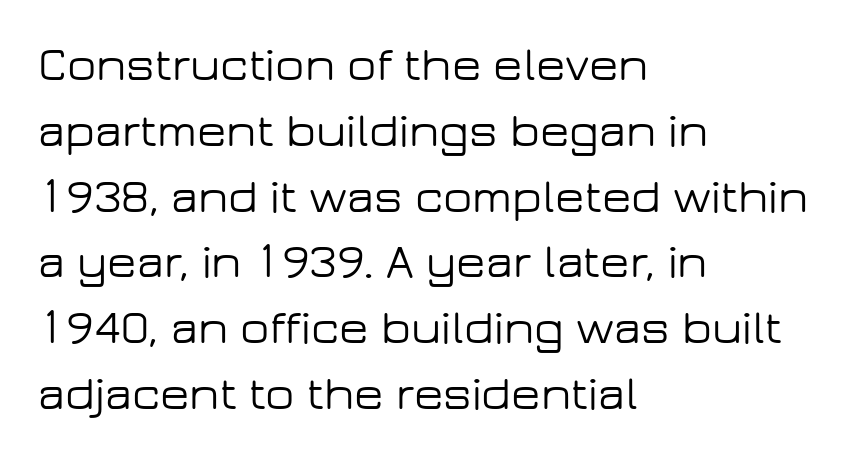
You can tell from the bare stems that sans-serif type was used. Does the copy run flush right? No — it runs flush left. Note the varied advance widths — an 'i' is clearly narrower than an 'm'. Posture: upright roman. Regular leading. The passage shown has conventional tracking throughout.
